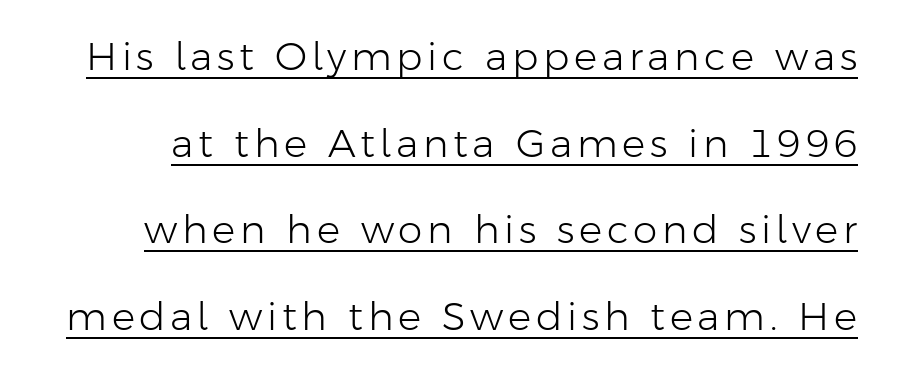
{"serif": "no", "italic": "no", "bold": "no", "weight": "light", "width": "normal", "stroke_contrast": "low", "x_height": "medium", "monospaced": "no", "underline": "yes", "line_spacing": "loose", "line_spacing_ratio": 2.22, "glyph_px": 39}
